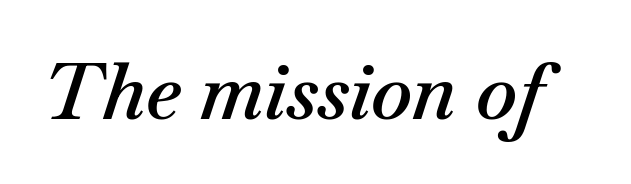
Characters follow at the spacing the type designer built in. Weight check: semibold — heavier than regular, not quite bold. Designer's note — italics engaged. The space directly below the letters is spotless. Think of a printed novel: that variable character pitch is what you see here.
